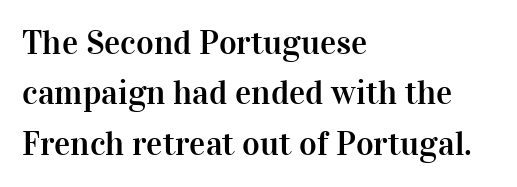
The passage is arranged the way most books set body copy — flush left. Note the varied advance widths — an 'i' is clearly narrower than an 'm'. A typesetter would call this zero additional tracking. Normally led — the rows are evenly, conventionally spaced. The passage shown is not underscored anywhere. This is roman type, the default non-slanted kind.
